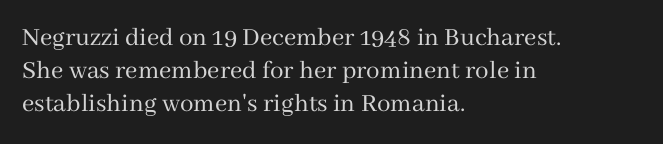
The image shows 27 px text type, upright; set left-aligned, line spacing 1.23x, normal letter spacing, not underlined.
